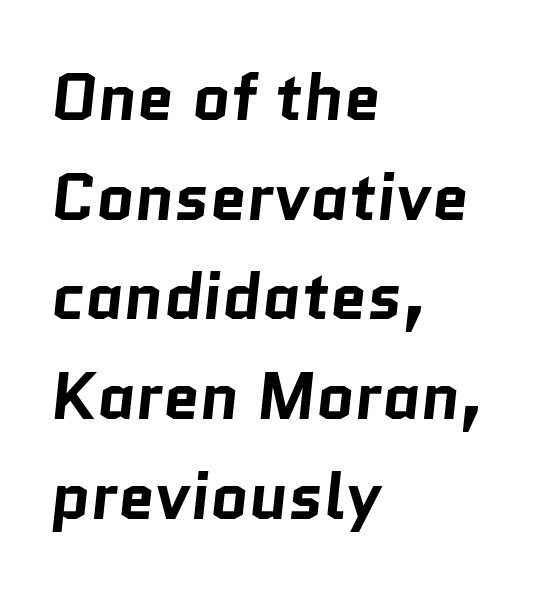
Q: Is the text bold? A: Yes.
Q: Is the typeface a serif or a sans-serif typeface? A: Sans-serif.
Q: Is the text underlined? A: No.
Q: How is the paragraph aligned? A: Left-aligned.
Q: Is the spacing between letters normal or unusually wide? A: Normal.
Q: Is the spacing between lines tight, normal or loose? A: Normal.
Q: Width (condensed, normal, or wide)? A: Normal.
Q: Stroke contrast? A: Low.
Q: x-height? A: Medium.
Q: Monospaced? A: No.
